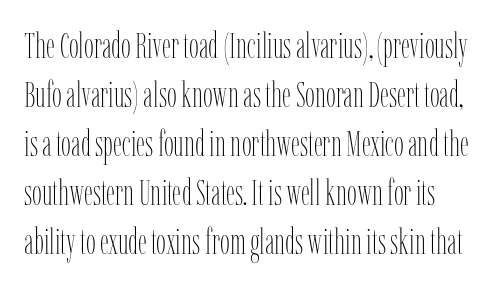
Q: Is the text bold? A: No.
Q: Is the text italic (slanted)? A: No, it is upright.
Q: Is the text underlined? A: No.
Q: Is the spacing between letters normal or unusually wide? A: Normal.
Q: Is the spacing between lines tight, normal or loose? A: Normal.
Q: Width (condensed, normal, or wide)? A: Condensed.
Q: Stroke contrast? A: Low.
Q: x-height? A: Medium.
Q: Monospaced? A: No.
